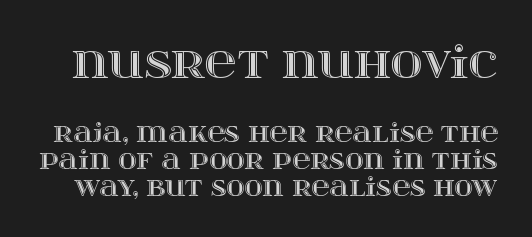
One glance says dense: line gaps are narrower than usual. Nobody drew a line under any word here. Block one is the big one; block two sits smaller underneath. These lines were composed using upright roman letters.
